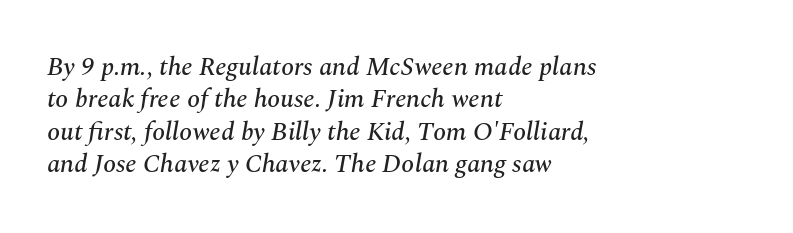
The image shows 26 px text type, italic (leaning right); set left-aligned, normal line spacing (1.25x), normal letter spacing, not underlined.
